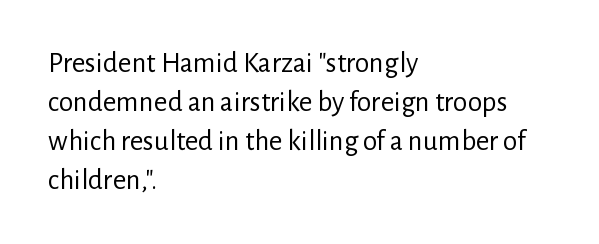
Q: Is the text bold? A: No.
Q: Is the text italic (slanted)? A: No, it is upright.
Q: Is the typeface a serif or a sans-serif typeface? A: Sans-serif.
Q: Is the text underlined? A: No.
Q: How is the paragraph aligned? A: Left-aligned.
Q: Is the spacing between letters normal or unusually wide? A: Normal.
Q: Is the spacing between lines tight, normal or loose? A: Normal.
Q: Width (condensed, normal, or wide)? A: Normal.
Q: Stroke contrast? A: Low.
Q: x-height? A: Medium.
Q: Monospaced? A: No.
